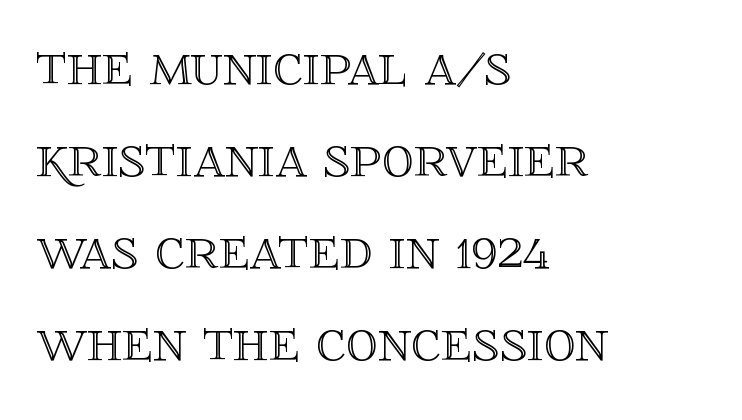
The image shows 63 px text type, upright; set left-aligned, normal line spacing (1.46x), normal letter spacing, not underlined; a large x-height.
